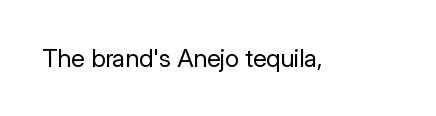
{"italic": "no", "bold": "no", "underline": "no", "letter_spacing": "normal", "letter_spacing_em": 0.0, "glyph_px": 25}
